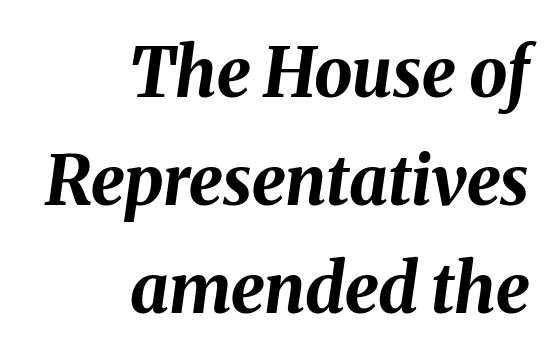
Vertical spacing — default. Weight check: bold — yes, fully. No extra tracking has been applied to these lines. The whole block is typeset with a tilt. Nobody drew a line under any word here. You could not count columns in this text — the font is proportionally spaced.
